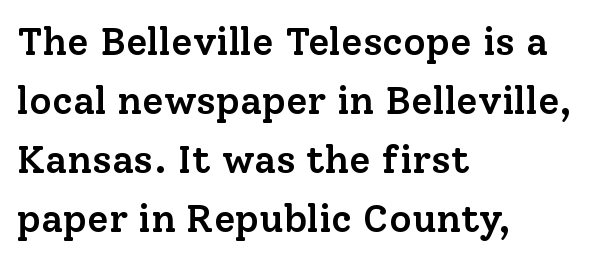
{"serif": "yes", "italic": "no", "bold": "semi", "weight": "semibold", "width": "normal", "stroke_contrast": "low", "x_height": "medium", "monospaced": "no", "underline": "no", "align": "left", "line_spacing": "normal", "line_spacing_ratio": 1.51, "letter_spacing": "normal", "letter_spacing_em": 0.0, "glyph_px": 39}
